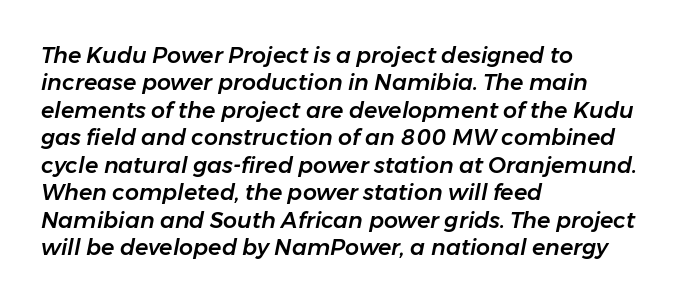
Q: Is the text italic (slanted)? A: Yes, it leans right by about 11 degrees.
Q: Is the text underlined? A: No.
Q: How is the paragraph aligned? A: Left-aligned.
Q: Is the spacing between letters normal or unusually wide? A: Normal.
Q: Is the spacing between lines tight, normal or loose? A: Normal.
